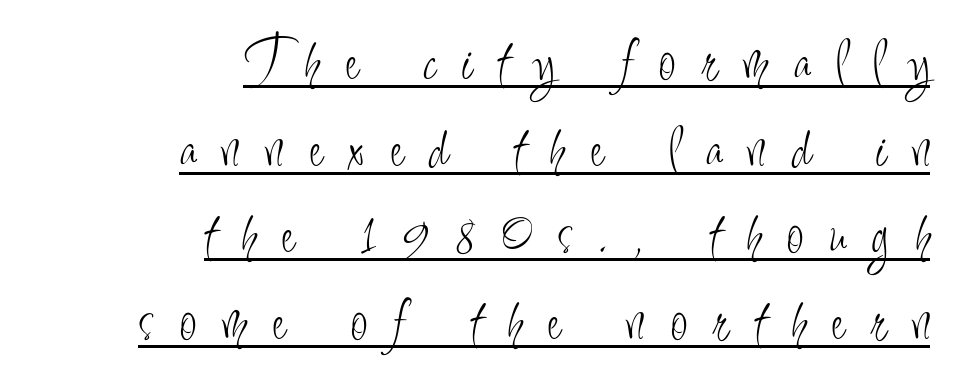
Between one letter and the next there's a generous, obvious gap. The ragged edge is on the left, which tells us the setting is flush right. Does the leading feel generous? No, just average. These glyphs show unthickened strokes, regular width or finer. Spacing verdict: proportional, widths tailored to each character. Underline: present.
